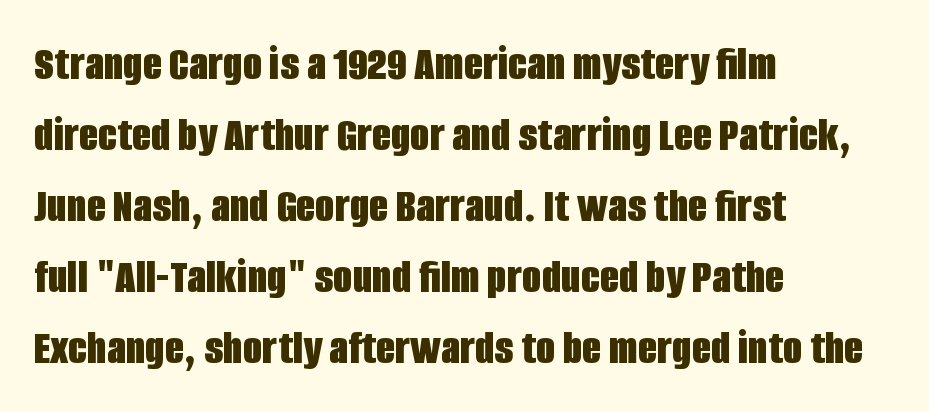
Honestly, the letter spacing is just normal — you wouldn't notice it. Notice how the stems are strictly vertical — no italics here. The passage shown is typed in a proportional face where columns would drift. Each new line begins a customary step beneath the previous one. The passage shown is not underscored anywhere.
